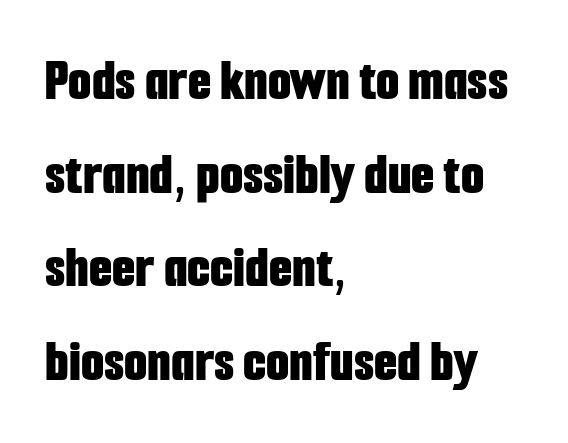
{"serif": "no", "italic": "no", "bold": "yes", "weight": "bold", "width": "condensed", "stroke_contrast": "low", "x_height": "medium", "monospaced": "no", "underline": "no", "align": "left", "line_spacing": "normal", "line_spacing_ratio": 1.56, "letter_spacing": "normal", "letter_spacing_em": 0.0, "glyph_px": 60}
